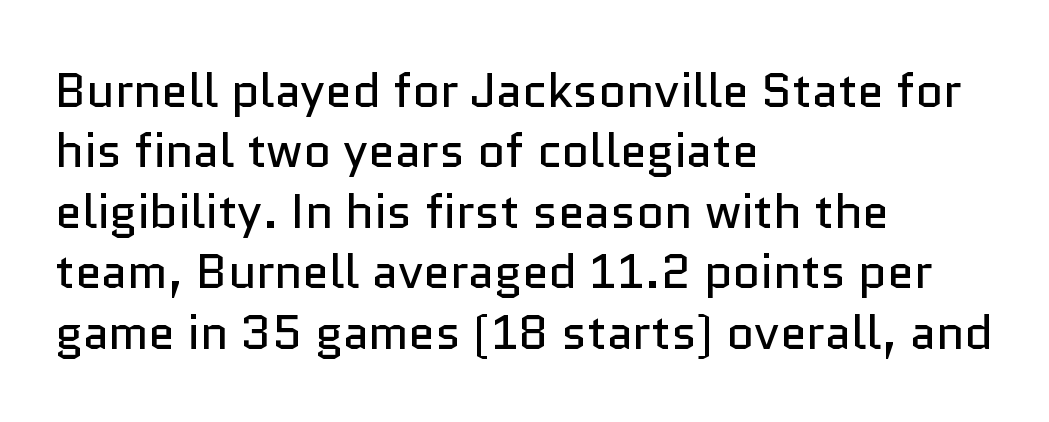
The image shows 48 px regular-weight sans-serif type, upright; set left-aligned, normal line spacing (1.26x), normal letter spacing, not underlined; low stroke contrast and a medium x-height.
